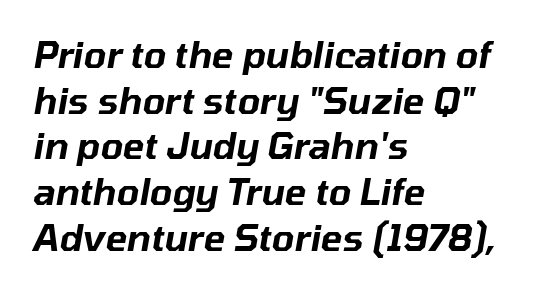
{"italic": "yes", "lean": "right", "slant_degrees": 10, "width": "normal", "stroke_contrast": "low", "x_height": "medium", "monospaced": "no", "underline": "no", "align": "left", "line_spacing": "normal", "line_spacing_ratio": 1.27, "letter_spacing": "normal", "letter_spacing_em": 0.0, "glyph_px": 36}
